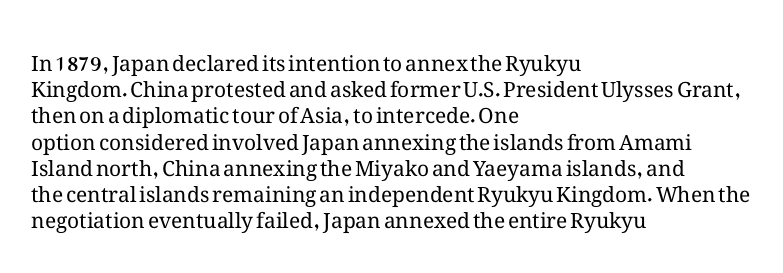
{"italic": "no", "bold": "no", "underline": "no", "align": "left", "line_spacing": "normal", "line_spacing_ratio": 1.25, "letter_spacing": "normal", "letter_spacing_em": 0.0, "glyph_px": 21}
